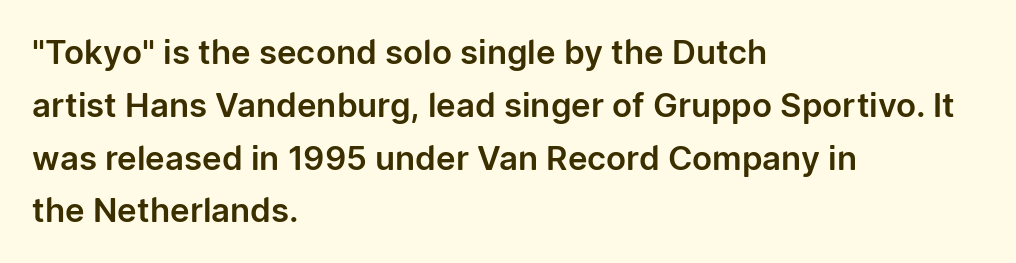
The image shows 33 px sans-serif type, upright; set left-aligned, normal line spacing (1.6x), normal letter spacing, not underlined; low stroke contrast and a medium x-height.
